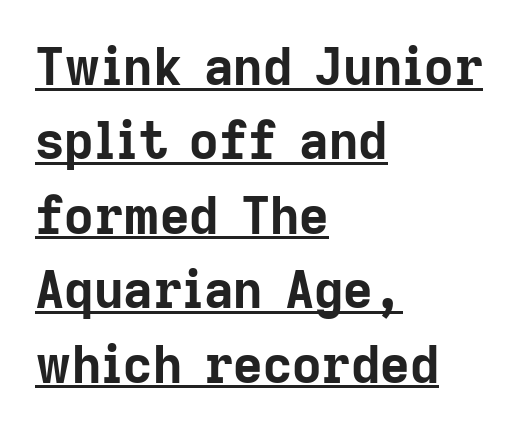
{"serif": "no", "italic": "no", "bold": "yes", "weight": "bold", "width": "normal", "stroke_contrast": "low", "x_height": "medium", "monospaced": "no", "underline": "yes", "align": "left", "line_spacing": "normal", "line_spacing_ratio": 1.46, "letter_spacing": "normal", "letter_spacing_em": 0.0, "glyph_px": 51}
